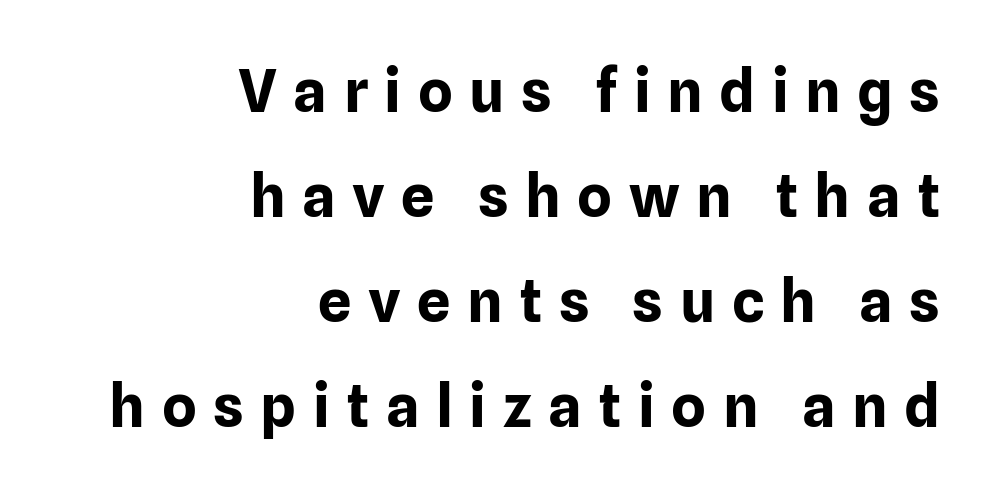
Q: Is the text bold? A: Yes.
Q: Is the text italic (slanted)? A: No, it is upright.
Q: Is the typeface a serif or a sans-serif typeface? A: Sans-serif.
Q: Is the text underlined? A: No.
Q: How is the paragraph aligned? A: Right-aligned.
Q: Is the spacing between letters normal or unusually wide? A: Unusually wide.
Q: Width (condensed, normal, or wide)? A: Normal.
Q: Stroke contrast? A: Low.
Q: x-height? A: Medium.
Q: Monospaced? A: No.
